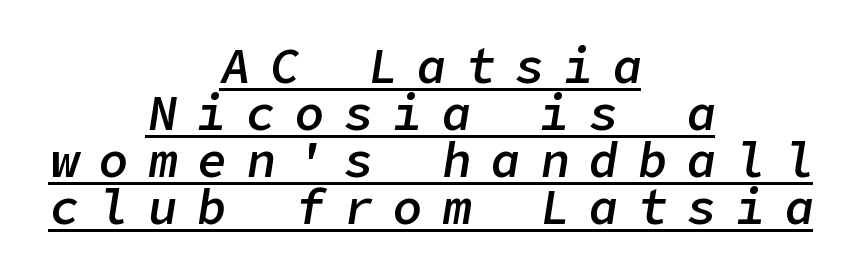
Characters follow at a spacing far wider than the type designer built in. Is the type slanted? Yes — the strokes lean at a clear angle. Each glyph is drawn with semibold strokes, heavier than normal yet not fully bold. Teacher's note: observe the equal gaps on both sides — that is centered alignment. Vertical spacing — tight. Each line of the rendering has a horizontal stroke beneath the glyphs.
